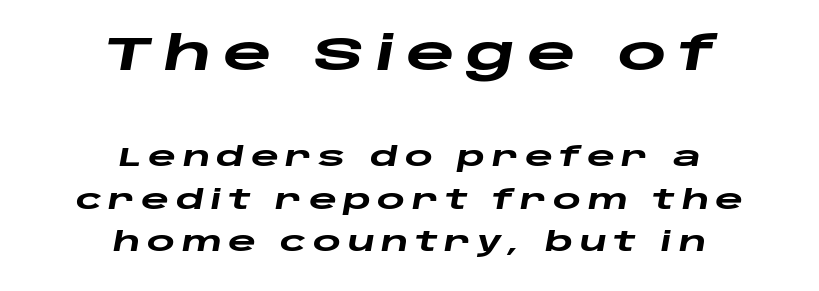
The image shows 47 px heavy, wide type, italic (leaning right); set centered, normal line spacing (1.58x), unusually wide letter spacing (+0.24 em), not underlined; the first (top) block is 1.74x larger; low stroke contrast and a large x-height.
